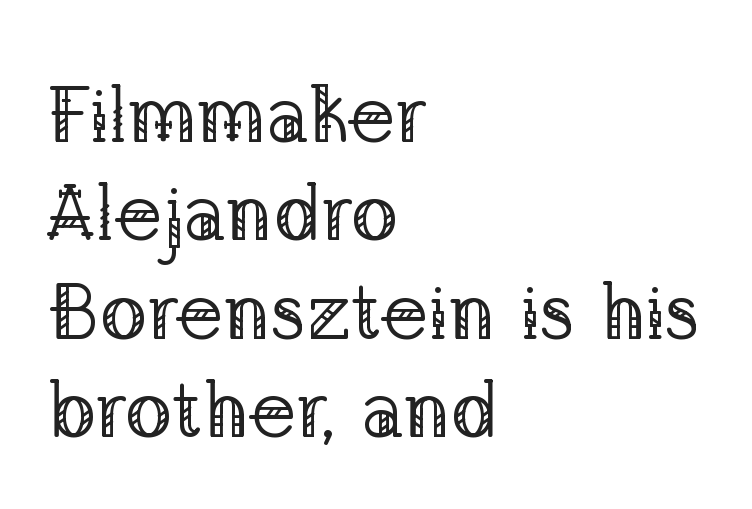
{"serif": "yes", "italic": "no", "bold": "no", "weight": "regular", "width": "normal", "stroke_contrast": "low", "x_height": "medium", "monospaced": "no", "underline": "no", "align": "left", "line_spacing_ratio": 1.23, "letter_spacing": "normal", "letter_spacing_em": 0.0, "glyph_px": 80}
